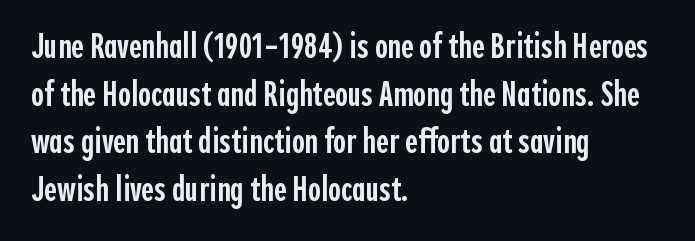
Q: Is the text bold? A: Semi-bold.
Q: Is the text italic (slanted)? A: No, it is upright.
Q: Is the typeface a serif or a sans-serif typeface? A: Sans-serif.
Q: Is the text underlined? A: No.
Q: How is the paragraph aligned? A: Left-aligned.
Q: Is the spacing between letters normal or unusually wide? A: Normal.
Q: Is the spacing between lines tight, normal or loose? A: Normal.
Q: Width (condensed, normal, or wide)? A: Condensed.
Q: x-height? A: Medium.
Q: Monospaced? A: No.
